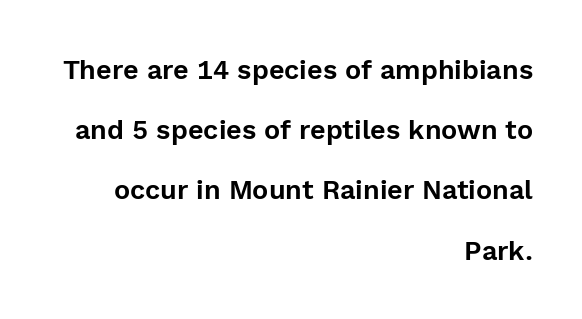
Q: Is the text italic (slanted)? A: No, it is upright.
Q: Is the text underlined? A: No.
Q: How is the paragraph aligned? A: Right-aligned.
Q: Is the spacing between letters normal or unusually wide? A: Normal.
Q: Is the spacing between lines tight, normal or loose? A: Loose.
